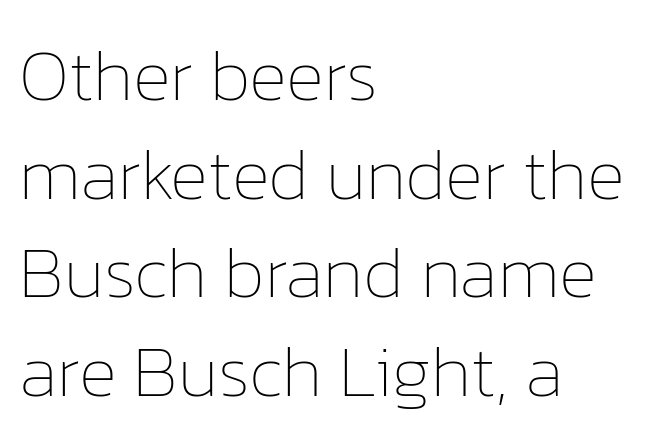
The image shows 73 px thin type, upright; set left-aligned, normal line spacing (1.35x), normal letter spacing, not underlined; low stroke contrast and a medium x-height.
